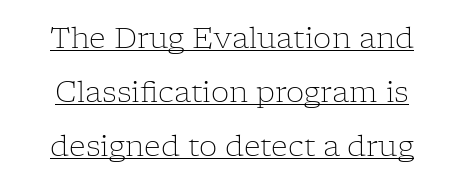
You could not count columns in this text — the font is proportionally spaced. Old-style or modern, the face here clearly has serifs. Words appear dense and cohesive because spacing is normal. This is roman type, the default non-slanted kind. The letterforms sit at book weight or below.
